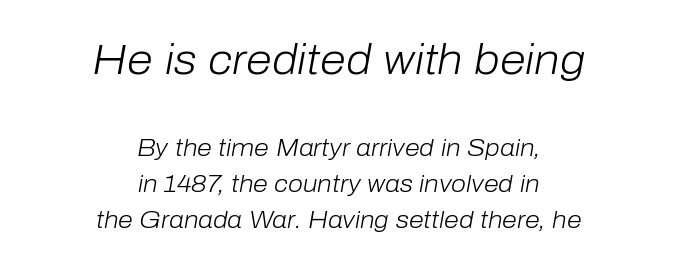
The image shows 42 px light type, italic (leaning right); set centered, normal line spacing (1.51x), normal letter spacing, not underlined; the first (top) block is 1.75x larger; low stroke contrast and a medium x-height.
